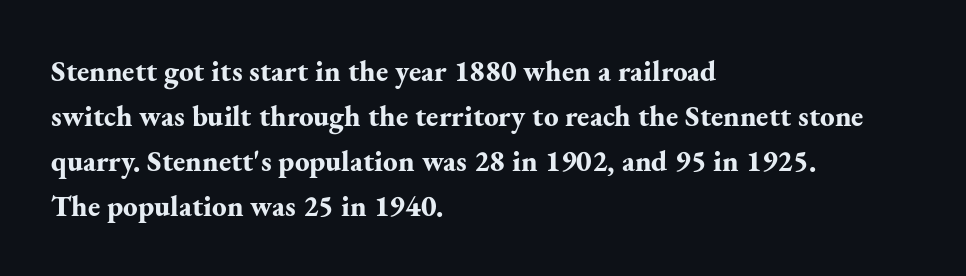
The image shows 29 px bold serif type, upright; set left-aligned, normal line spacing (1.55x), normal letter spacing, not underlined; medium stroke contrast and a small x-height.
